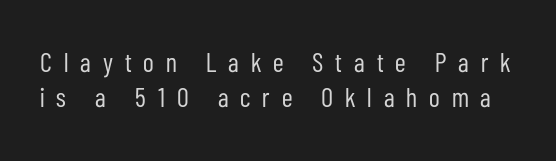
These lines were composed using upright roman letters. Evenly set lines give the paragraph a standard silhouette. Weight class: somewhere from thin through regular. The letterforms stand isolated, each surrounded by extra space. Rule under the text: the space is simply empty.
